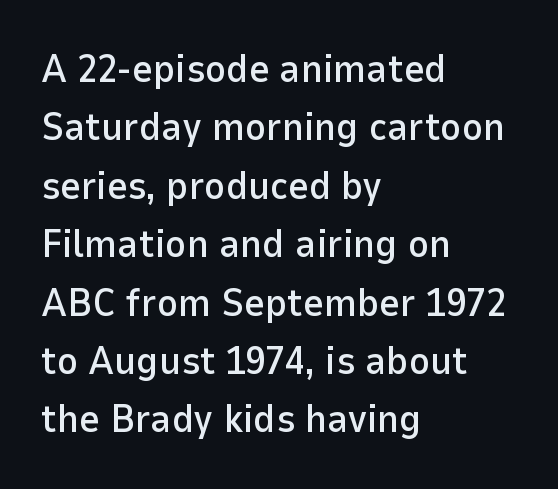
{"serif": "no", "italic": "no", "width": "normal", "stroke_contrast": "low", "x_height": "medium", "monospaced": "no", "underline": "no", "align": "left", "line_spacing": "normal", "line_spacing_ratio": 1.46, "letter_spacing": "normal", "letter_spacing_em": 0.0, "glyph_px": 40}
